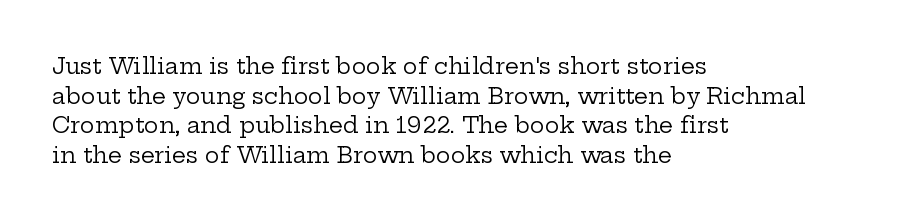
The image shows 22 px text type, upright; set left-aligned, normal line spacing (1.35x), normal letter spacing, not underlined.
